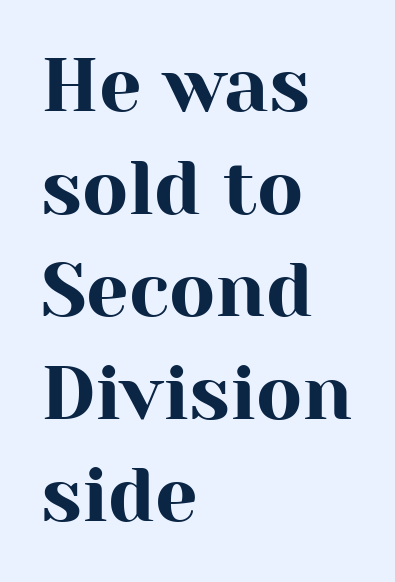
Q: Is the text italic (slanted)? A: No, it is upright.
Q: Is the typeface a serif or a sans-serif typeface? A: Serif.
Q: Is the text underlined? A: No.
Q: How is the paragraph aligned? A: Left-aligned.
Q: Is the spacing between letters normal or unusually wide? A: Normal.
Q: Is the spacing between lines tight, normal or loose? A: Normal.
Q: Width (condensed, normal, or wide)? A: Normal.
Q: Stroke contrast? A: High.
Q: x-height? A: Medium.
Q: Monospaced? A: No.
